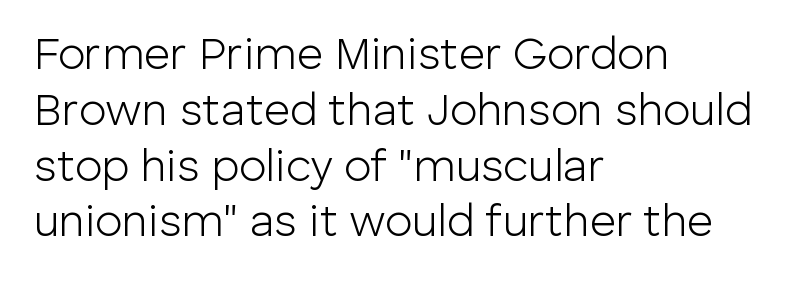
{"serif": "no", "italic": "no", "bold": "no", "weight": "light", "width": "normal", "stroke_contrast": "low", "x_height": "medium", "monospaced": "no", "underline": "no", "align": "left", "line_spacing_ratio": 1.24, "letter_spacing": "normal", "letter_spacing_em": 0.0, "glyph_px": 45}
